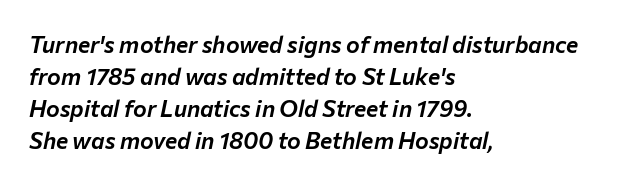
The image shows 23 px text type, italic (leaning right); set left-aligned, normal line spacing (1.39x), normal letter spacing, not underlined.
